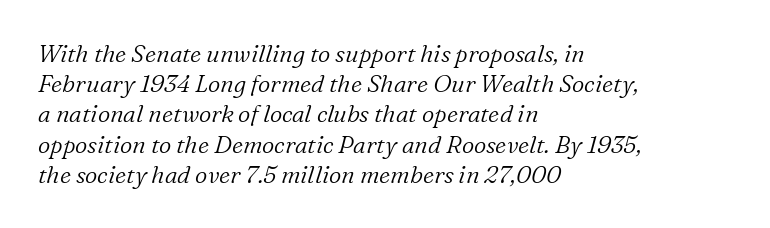
Q: Is the text bold? A: No.
Q: Is the text italic (slanted)? A: Yes, it leans right by about 16 degrees.
Q: Is the text underlined? A: No.
Q: How is the paragraph aligned? A: Left-aligned.
Q: Is the spacing between letters normal or unusually wide? A: Normal.
Q: Is the spacing between lines tight, normal or loose? A: Normal.
